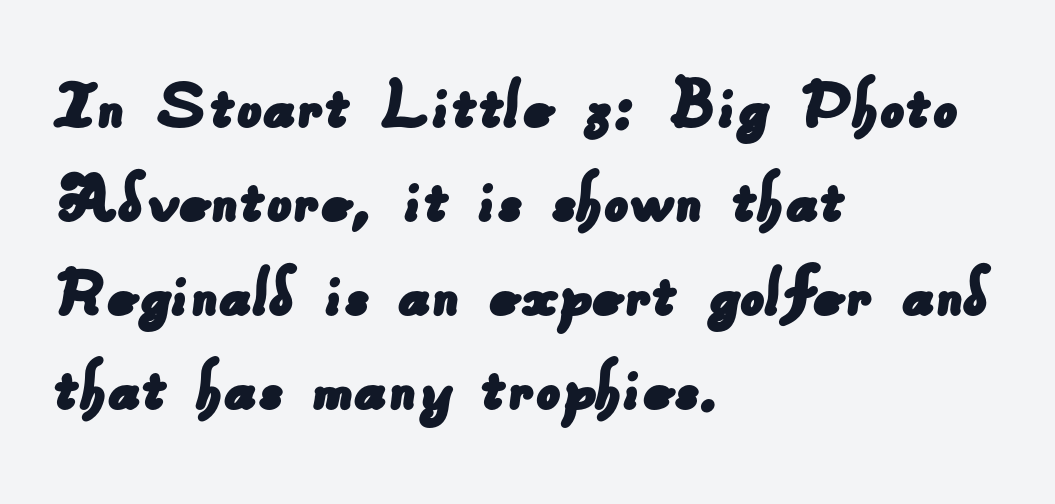
The image shows 77 px sans-serif type; set left-aligned, line spacing 1.22x, normal letter spacing, not underlined; low stroke contrast and a small x-height.
